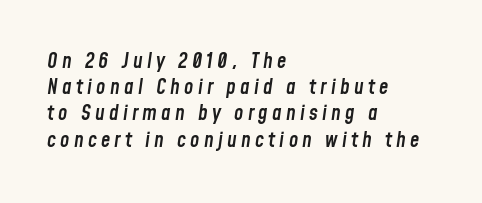
{"italic": "yes", "lean": "right", "slant_degrees": 8, "bold": "semi", "underline": "no", "align": "left", "line_spacing": "normal", "line_spacing_ratio": 1.25, "letter_spacing": "wide", "letter_spacing_em": 0.2, "glyph_px": 21}
